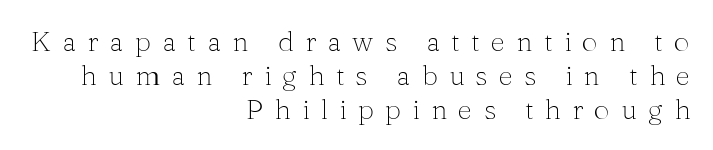
{"serif": "yes", "italic": "no", "bold": "no", "weight": "thin", "width": "normal", "stroke_contrast": "medium", "x_height": "medium", "monospaced": "no", "underline": "no", "align": "right", "line_spacing_ratio": 1.21, "letter_spacing": "wide", "letter_spacing_em": 0.4, "glyph_px": 28}
